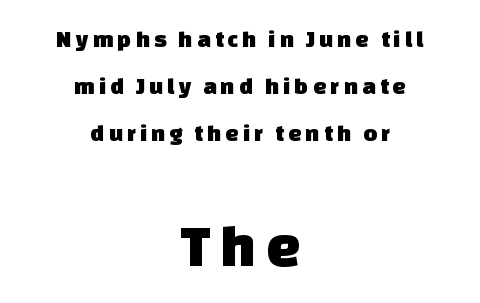
{"serif": "no", "width": "normal", "stroke_contrast": "low", "x_height": "large", "monospaced": "no", "underline": "no", "align": "center", "line_spacing": "loose", "line_spacing_ratio": 1.95, "larger_block": "second", "size_ratio": 2.5, "glyph_px": 60}
